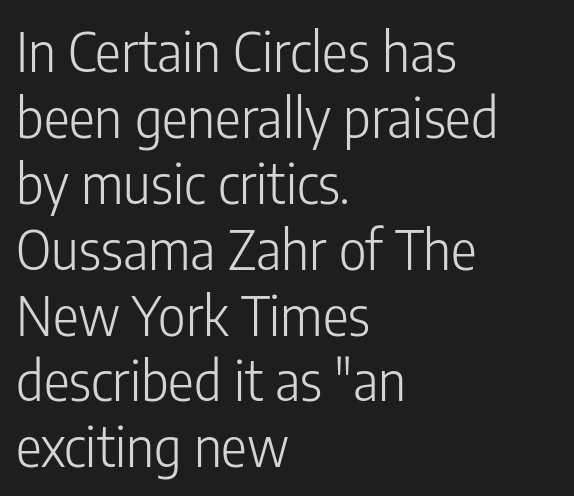
{"serif": "no", "italic": "no", "bold": "no", "weight": "light", "width": "condensed", "stroke_contrast": "low", "x_height": "medium", "monospaced": "no", "underline": "no", "align": "left", "line_spacing_ratio": 1.22, "letter_spacing": "normal", "letter_spacing_em": 0.0, "glyph_px": 54}
